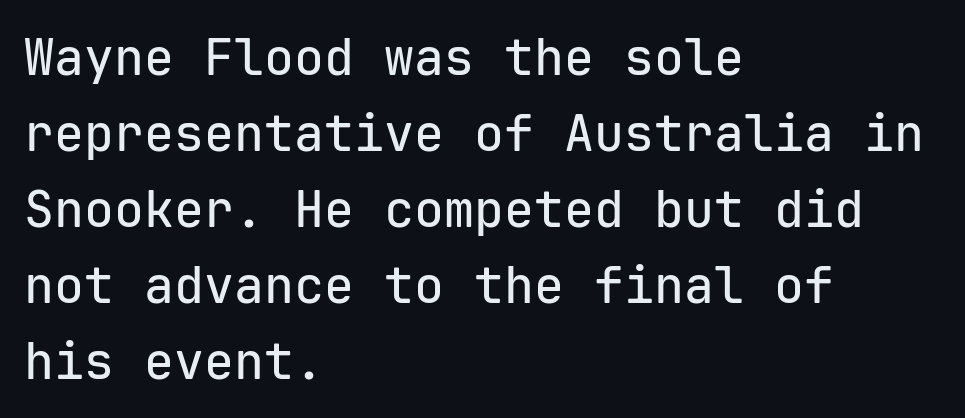
The image shows 50 px sans-serif type, upright, monospaced; set left-aligned, normal line spacing (1.52x), normal letter spacing, not underlined; low stroke contrast and a medium x-height.
